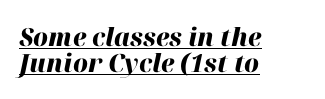
The image shows 25 px bold type, italic (leaning right); set left-aligned, tight line spacing (1.04x), normal letter spacing, underlined.
